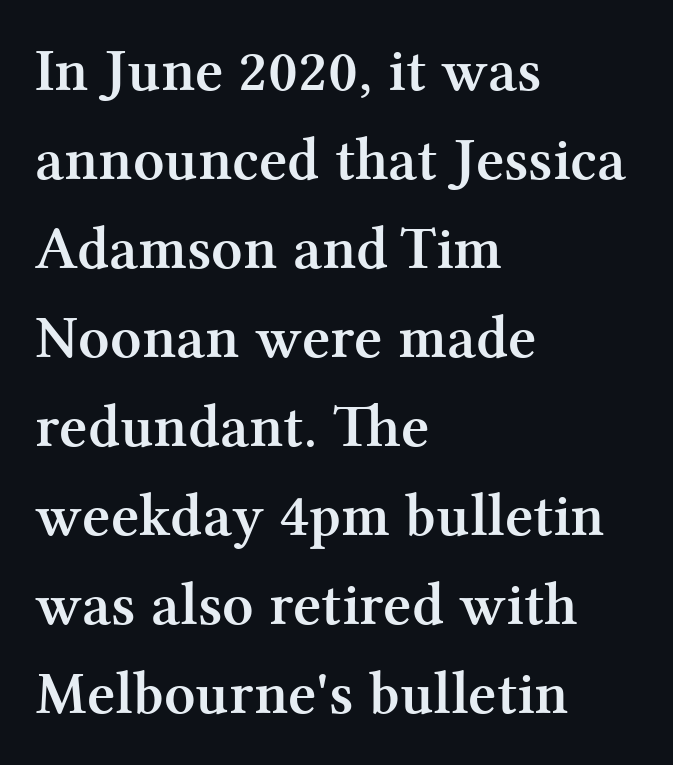
{"serif": "yes", "italic": "no", "bold": "yes", "weight": "semibold", "width": "normal", "stroke_contrast": "medium", "x_height": "medium", "monospaced": "no", "underline": "no", "align": "left", "line_spacing": "normal", "line_spacing_ratio": 1.46, "letter_spacing": "normal", "letter_spacing_em": 0.0, "glyph_px": 61}
